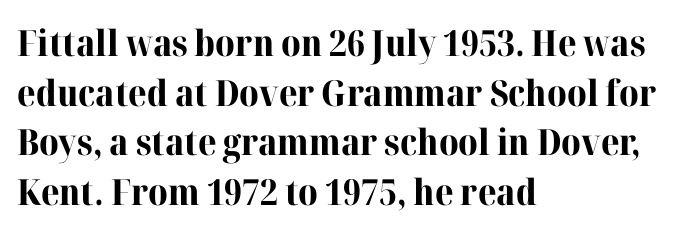
A typesetter would call this leading conventional body-copy spacing. This sample uses a serif face. These lines keep a tight, regular rhythm from letter to letter. Each row of text sits above clean, open space. Notice how the passage keeps a crisp vertical edge on the left only.
